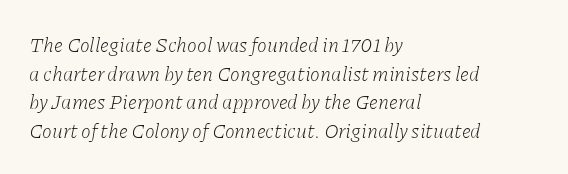
The image shows 20 px text type, italic (leaning right); set left-aligned, normal line spacing (1.43x), normal letter spacing, not underlined.
